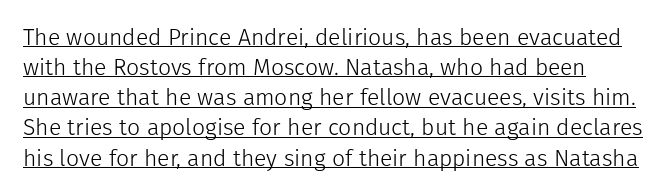
Designer's note — italics off, roman on. A typesetter would call this zero additional tracking. Counters stay open thanks to moderate or lighter strokes. What decoration does the sample have? An underline.
